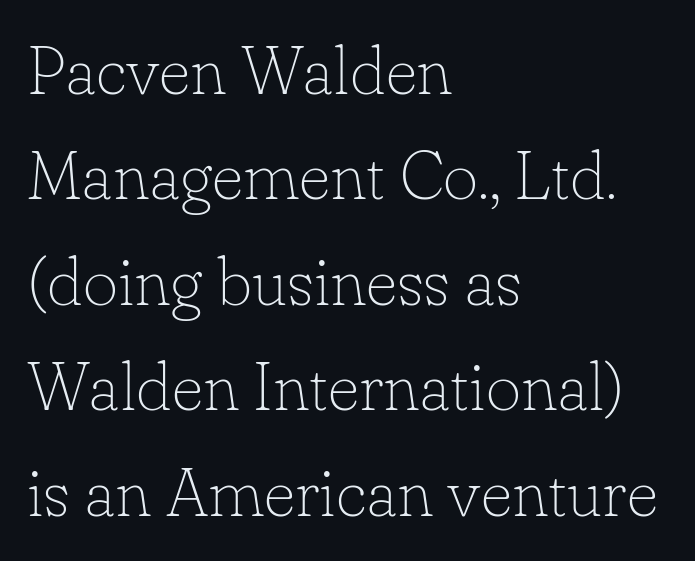
The image shows 68 px thin serif type, upright; set left-aligned, normal line spacing (1.55x), normal letter spacing, not underlined; low stroke contrast and a small x-height.
